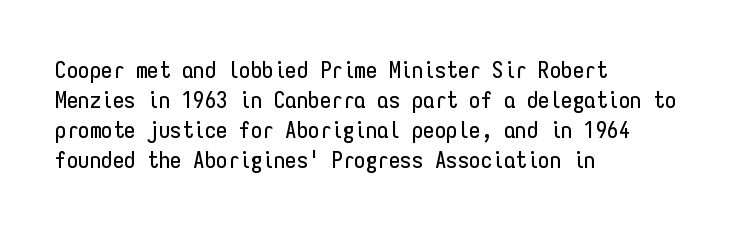
The rendering keeps characters at their native spacing. The string is rendered with underlining switched off. It's the straight-up-and-down kind of type. The paragraph has a hard left edge and a soft right edge. One glance says typical: line gaps are just what's usual.
